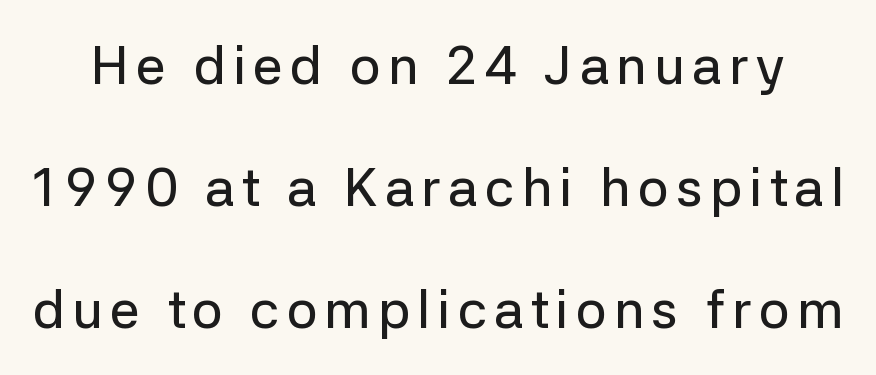
{"serif": "no", "italic": "no", "width": "normal", "stroke_contrast": "low", "x_height": "medium", "monospaced": "no", "underline": "no", "line_spacing": "loose", "line_spacing_ratio": 2.26, "glyph_px": 54}
